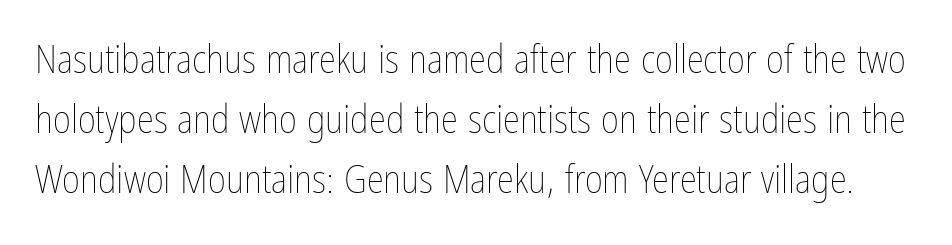
{"italic": "no", "bold": "no", "weight": "thin", "width": "condensed", "stroke_contrast": "low", "x_height": "medium", "monospaced": "no", "underline": "no", "line_spacing": "normal", "line_spacing_ratio": 1.54, "letter_spacing": "normal", "letter_spacing_em": 0.0, "glyph_px": 39}
